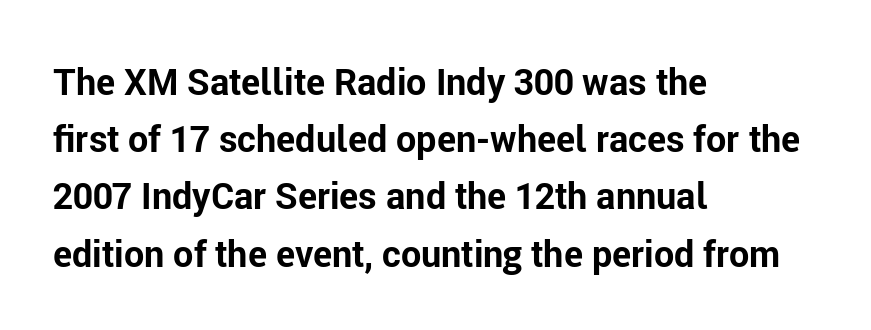
Q: Is the text bold? A: Yes.
Q: Is the text italic (slanted)? A: No, it is upright.
Q: Is the typeface a serif or a sans-serif typeface? A: Sans-serif.
Q: Is the text underlined? A: No.
Q: How is the paragraph aligned? A: Left-aligned.
Q: Is the spacing between letters normal or unusually wide? A: Normal.
Q: Is the spacing between lines tight, normal or loose? A: Normal.
Q: Width (condensed, normal, or wide)? A: Normal.
Q: Stroke contrast? A: Low.
Q: x-height? A: Medium.
Q: Monospaced? A: No.
